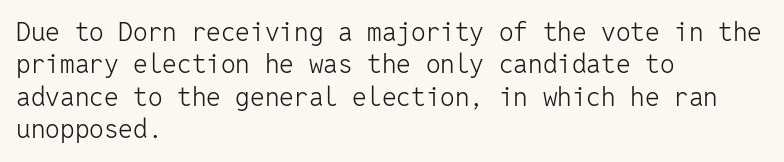
Q: Is the text bold? A: No.
Q: Is the text italic (slanted)? A: No, it is upright.
Q: Is the text underlined? A: No.
Q: How is the paragraph aligned? A: Left-aligned.
Q: Is the spacing between letters normal or unusually wide? A: Normal.
Q: Is the spacing between lines tight, normal or loose? A: Normal.
